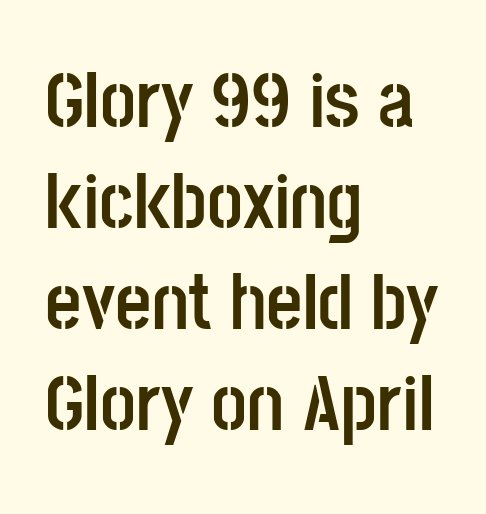
{"serif": "no", "italic": "no", "bold": "yes", "weight": "semibold", "width": "condensed", "stroke_contrast": "low", "x_height": "large", "monospaced": "no", "underline": "no", "align": "left", "line_spacing": "normal", "line_spacing_ratio": 1.28, "letter_spacing": "normal", "letter_spacing_em": 0.0, "glyph_px": 79}
